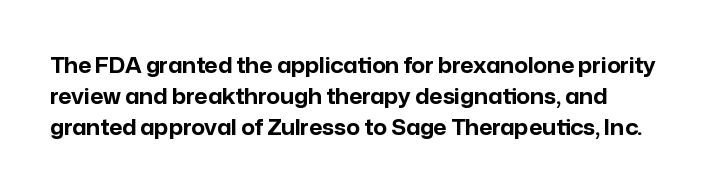
Q: Is the text bold? A: Yes.
Q: Is the text italic (slanted)? A: No, it is upright.
Q: Is the text underlined? A: No.
Q: How is the paragraph aligned? A: Left-aligned.
Q: Is the spacing between letters normal or unusually wide? A: Normal.
Q: Is the spacing between lines tight, normal or loose? A: Normal.
